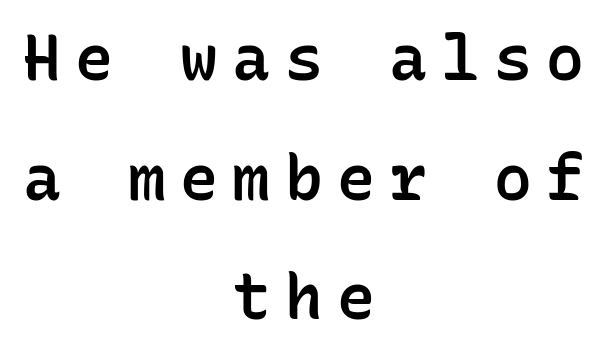
The image shows 63 px semibold sans-serif type, upright, monospaced; set centered, loose line spacing (1.9x), unusually wide letter spacing (+0.23 em), not underlined; low stroke contrast and a medium x-height.
